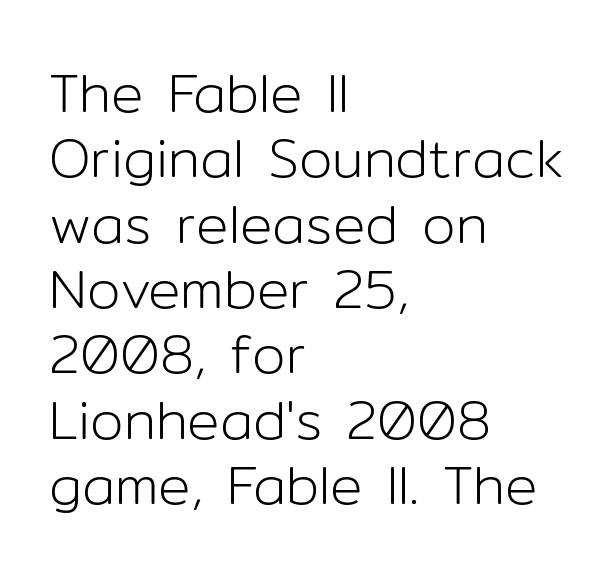
The image shows 54 px light sans-serif type, upright; set left-aligned, line spacing 1.21x, normal letter spacing, not underlined; low stroke contrast and a medium x-height.
